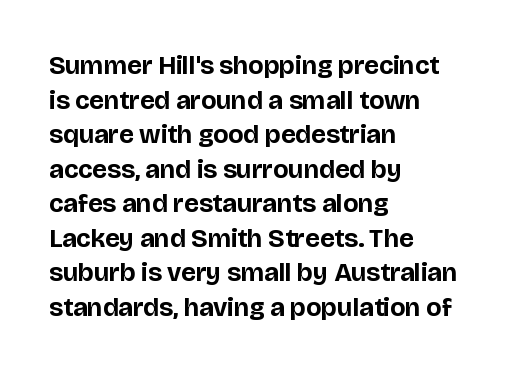
{"italic": "no", "bold": "yes", "underline": "no", "align": "left", "line_spacing": "normal", "line_spacing_ratio": 1.33, "letter_spacing": "normal", "letter_spacing_em": 0.0, "glyph_px": 26}
